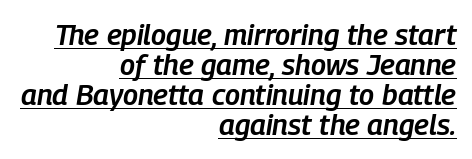
In terms of posture, this sample is oblique. How are the letters spaced? Ordinarily, with no added tracking. The glyphs are accompanied by a horizontal stroke just below them. This sample has the flowing, uneven cadence of proportional lettering.
